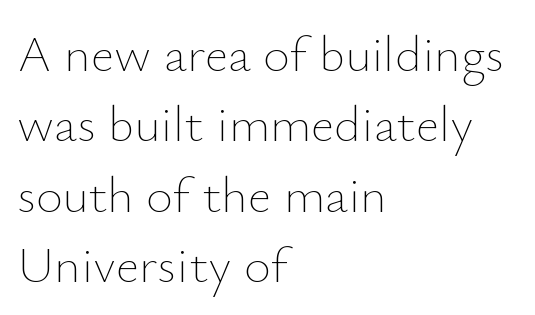
Q: Is the text bold? A: No.
Q: Is the text italic (slanted)? A: No, it is upright.
Q: Is the text underlined? A: No.
Q: How is the paragraph aligned? A: Left-aligned.
Q: Is the spacing between letters normal or unusually wide? A: Normal.
Q: Is the spacing between lines tight, normal or loose? A: Normal.
Q: Width (condensed, normal, or wide)? A: Normal.
Q: Stroke contrast? A: Low.
Q: x-height? A: Small.
Q: Monospaced? A: No.
